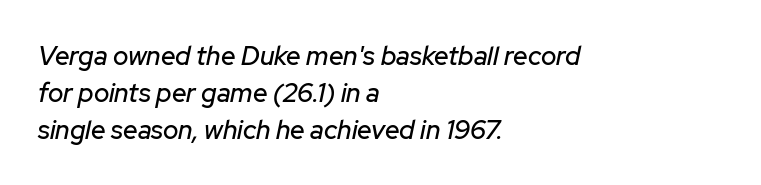
The image shows 26 px text type, italic (leaning right); set left-aligned, normal line spacing (1.42x), normal letter spacing, not underlined.
